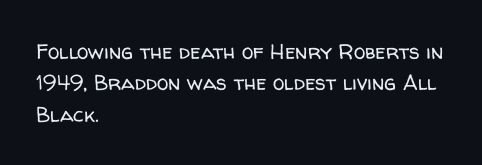
{"italic": "no", "bold": "no", "underline": "no", "align": "left", "line_spacing": "normal", "line_spacing_ratio": 1.49, "letter_spacing": "normal", "letter_spacing_em": 0.0, "glyph_px": 21}
